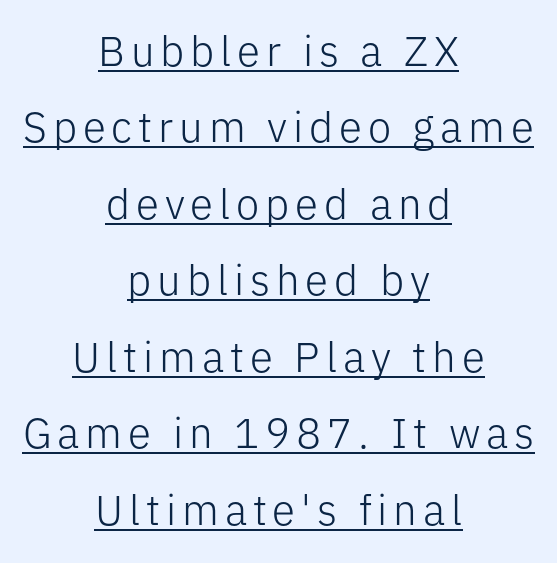
{"serif": "no", "italic": "no", "bold": "no", "weight": "light", "width": "normal", "stroke_contrast": "low", "x_height": "medium", "monospaced": "no", "underline": "yes", "align": "center", "line_spacing_ratio": 1.82, "glyph_px": 42}
